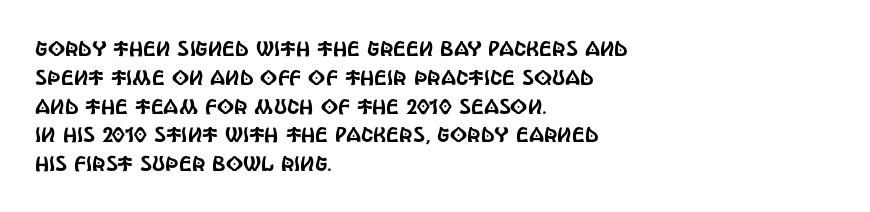
The compositor pushed each line to the left boundary. The strip under each line holds only bare page. When letters stand straight like this, we call the style roman or upright. Letter spacing: default. In terms of leading, this rendering sits right in the middle.
